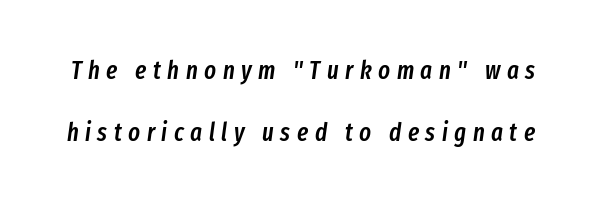
{"italic": "yes", "lean": "right", "slant_degrees": 8, "bold": "semi", "underline": "no", "line_spacing": "loose", "line_spacing_ratio": 2.48, "letter_spacing": "wide", "letter_spacing_em": 0.26, "glyph_px": 25}
